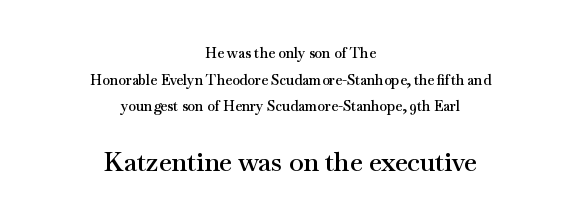
The image shows 26 px text type, upright; set centered, loose line spacing (1.9x), normal letter spacing, not underlined; the second (bottom) block is 1.86x larger.
